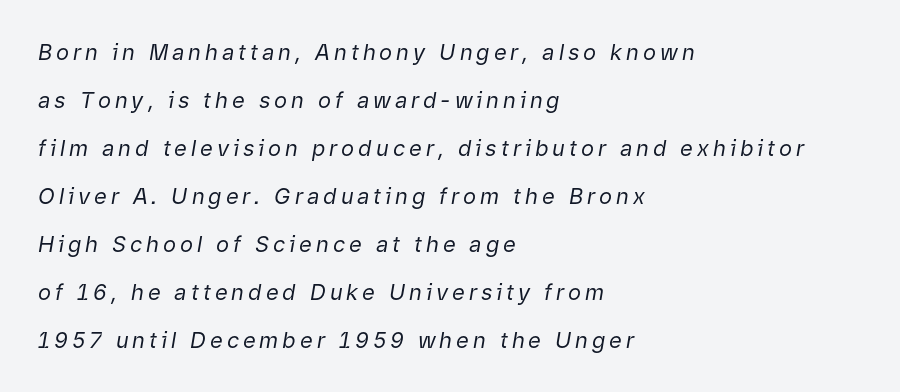
The image shows 22 px text type, italic (leaning right); set left-aligned, loose line spacing (2.18x), not underlined.
